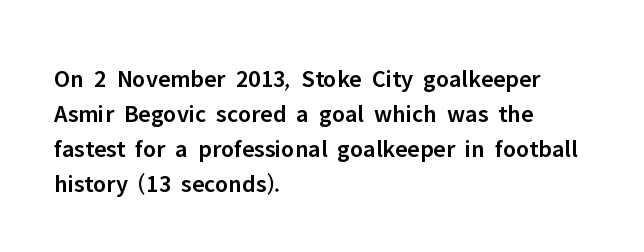
Q: Is the text bold? A: Semi-bold.
Q: Is the text italic (slanted)? A: No, it is upright.
Q: Is the text underlined? A: No.
Q: How is the paragraph aligned? A: Left-aligned.
Q: Is the spacing between letters normal or unusually wide? A: Normal.
Q: Is the spacing between lines tight, normal or loose? A: Normal.
